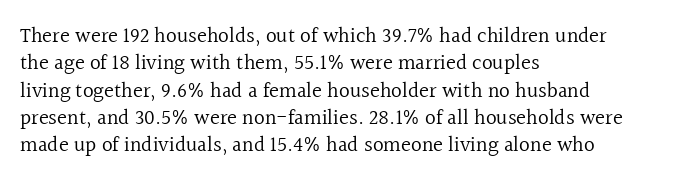
Q: Is the text bold? A: No.
Q: Is the text italic (slanted)? A: No, it is upright.
Q: Is the text underlined? A: No.
Q: How is the paragraph aligned? A: Left-aligned.
Q: Is the spacing between letters normal or unusually wide? A: Normal.
Q: Is the spacing between lines tight, normal or loose? A: Normal.
